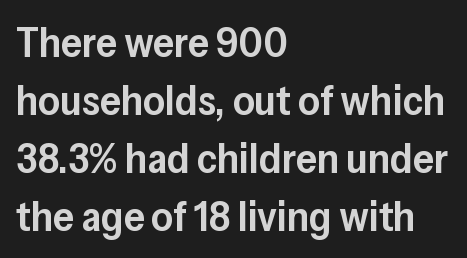
The characters display no serif detailing; their extremities are plain. Alignment: flush left. Unlike italic type, these characters show no tilt at all. The sample has been set in demibold, a notch under bold. Is this a fixed-width face? No — the glyphs have proportional, varying widths.
